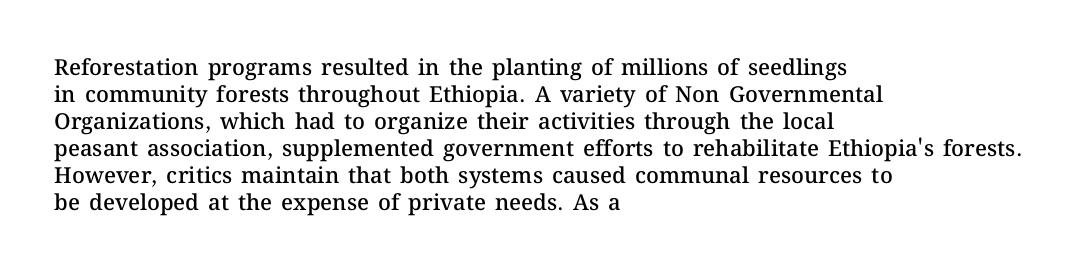
Q: Is the text bold? A: Semi-bold.
Q: Is the text italic (slanted)? A: No, it is upright.
Q: Is the text underlined? A: No.
Q: How is the paragraph aligned? A: Left-aligned.
Q: Is the spacing between letters normal or unusually wide? A: Normal.
